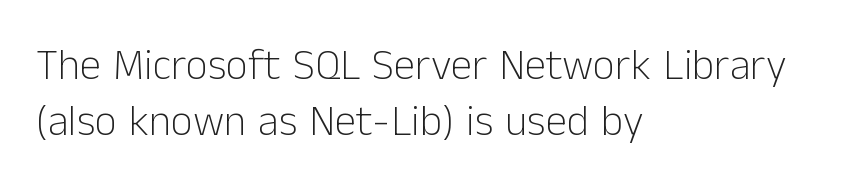
{"serif": "no", "italic": "no", "bold": "no", "weight": "light", "width": "normal", "stroke_contrast": "low", "x_height": "medium", "monospaced": "no", "underline": "no", "align": "left", "line_spacing": "normal", "line_spacing_ratio": 1.3, "letter_spacing": "normal", "letter_spacing_em": 0.0, "glyph_px": 43}
